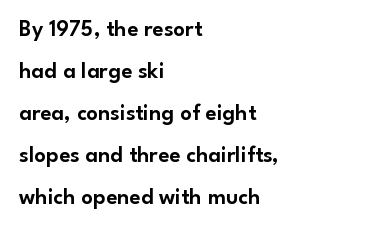
The image shows 23 px text type, upright; set left-aligned, line spacing 1.83x, normal letter spacing, not underlined.
